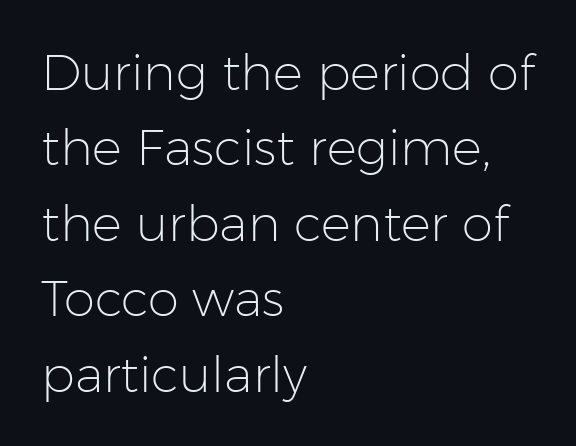
The image shows 50 px light sans-serif type, upright; set left-aligned, normal line spacing (1.51x), normal letter spacing, not underlined; low stroke contrast and a medium x-height.
